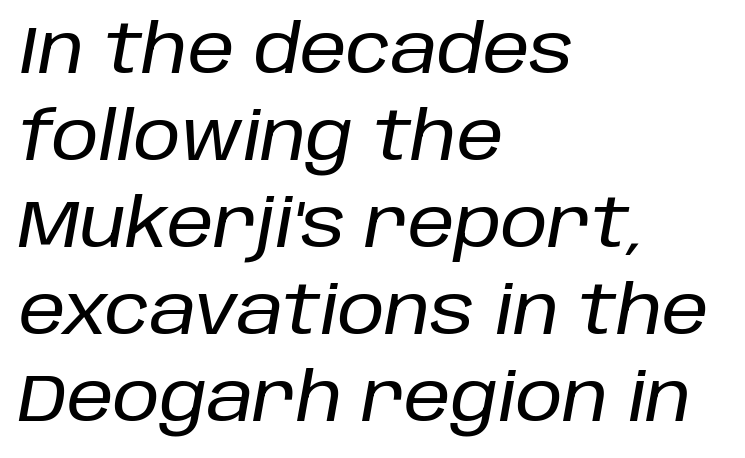
The image shows 67 px text type, italic (leaning right); set left-aligned, normal line spacing (1.3x), normal letter spacing, not underlined; low stroke contrast and a large x-height.
